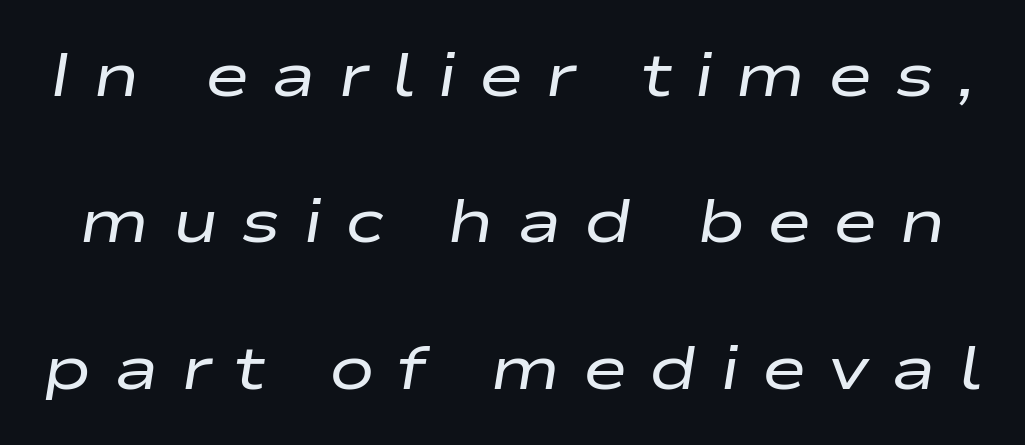
Anything drawn beneath the words? Only blank space. The face used here is proportionally spaced, like ordinary book or web type. The letterforms sit at book weight or below. Summary of vertical rhythm: relaxed, with wide interline spacing.
